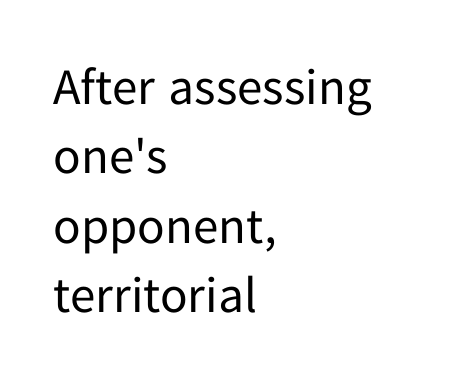
{"serif": "no", "italic": "no", "bold": "no", "weight": "regular", "width": "normal", "stroke_contrast": "low", "x_height": "medium", "monospaced": "no", "underline": "no", "align": "left", "line_spacing": "normal", "line_spacing_ratio": 1.36, "letter_spacing": "normal", "letter_spacing_em": 0.0, "glyph_px": 51}
